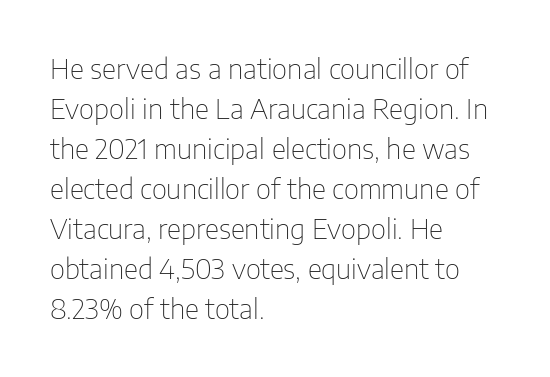
Q: Is the text bold? A: No.
Q: Is the text italic (slanted)? A: No, it is upright.
Q: Is the typeface a serif or a sans-serif typeface? A: Sans-serif.
Q: Is the text underlined? A: No.
Q: How is the paragraph aligned? A: Left-aligned.
Q: Is the spacing between letters normal or unusually wide? A: Normal.
Q: Is the spacing between lines tight, normal or loose? A: Normal.
Q: Width (condensed, normal, or wide)? A: Condensed.
Q: Stroke contrast? A: Low.
Q: x-height? A: Medium.
Q: Monospaced? A: No.
